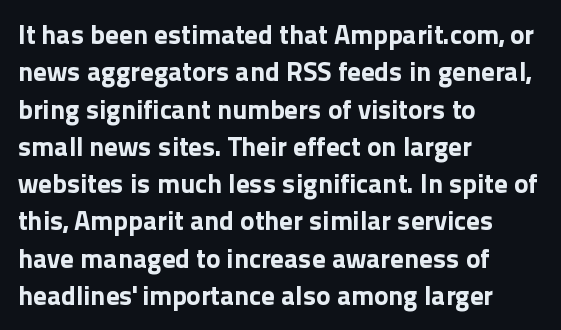
Q: Is the text bold? A: Yes.
Q: Is the text italic (slanted)? A: No, it is upright.
Q: Is the text underlined? A: No.
Q: How is the paragraph aligned? A: Left-aligned.
Q: Is the spacing between letters normal or unusually wide? A: Normal.
Q: Is the spacing between lines tight, normal or loose? A: Normal.
